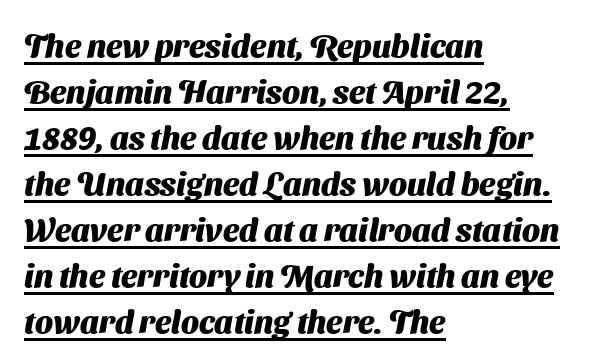
Q: Is the text bold? A: Yes.
Q: Is the typeface a serif or a sans-serif typeface? A: Sans-serif.
Q: Is the text underlined? A: Yes.
Q: How is the paragraph aligned? A: Left-aligned.
Q: Is the spacing between letters normal or unusually wide? A: Normal.
Q: Is the spacing between lines tight, normal or loose? A: Normal.
Q: Width (condensed, normal, or wide)? A: Normal.
Q: Stroke contrast? A: Medium.
Q: x-height? A: Medium.
Q: Monospaced? A: No.
